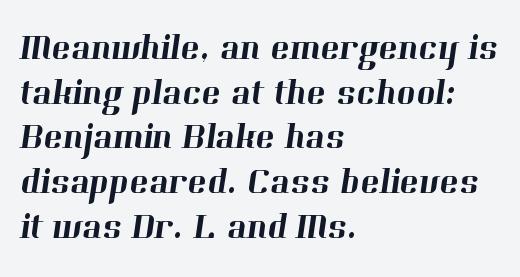
Q: Is the typeface a serif or a sans-serif typeface? A: Serif.
Q: Is the text underlined? A: No.
Q: How is the paragraph aligned? A: Left-aligned.
Q: Is the spacing between letters normal or unusually wide? A: Normal.
Q: Width (condensed, normal, or wide)? A: Normal.
Q: Stroke contrast? A: High.
Q: x-height? A: Medium.
Q: Monospaced? A: No.
